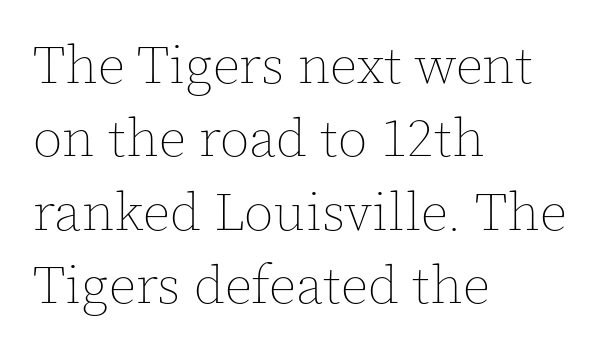
Q: Is the text bold? A: No.
Q: Is the text italic (slanted)? A: No, it is upright.
Q: Is the text underlined? A: No.
Q: How is the paragraph aligned? A: Left-aligned.
Q: Is the spacing between letters normal or unusually wide? A: Normal.
Q: Is the spacing between lines tight, normal or loose? A: Normal.
Q: Width (condensed, normal, or wide)? A: Normal.
Q: x-height? A: Medium.
Q: Monospaced? A: No.
